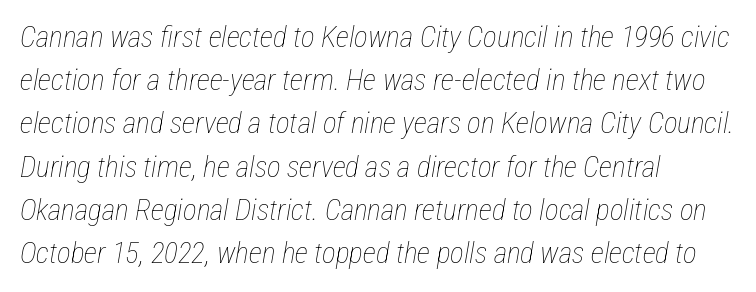
Compared with typical body copy, the letter spacing here is the same. The typeface has the unassuming heft of standard copy or less. Evenly set lines give the paragraph a standard silhouette. The foot of each line stays bare and open.
